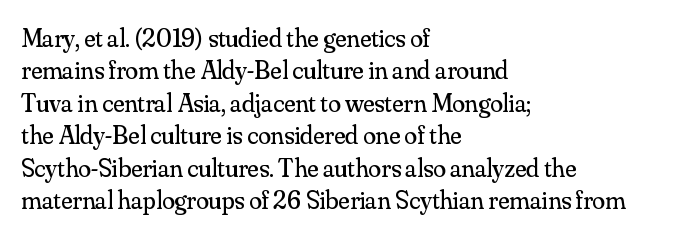
{"italic": "no", "bold": "no", "underline": "no", "align": "left", "line_spacing": "normal", "line_spacing_ratio": 1.25, "letter_spacing": "normal", "letter_spacing_em": 0.0, "glyph_px": 26}
